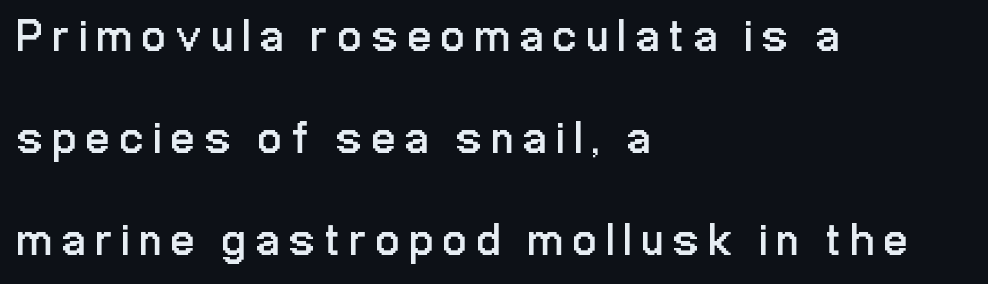
The image shows 46 px regular-weight, condensed sans-serif type, upright; set left-aligned, loose line spacing (2.22x), unusually wide letter spacing (+0.23 em), not underlined; low stroke contrast and a medium x-height.
